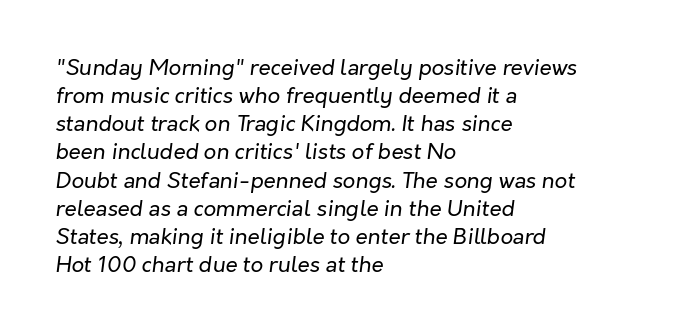
Compared with a centered layout, this one pins lines to the left instead. A typesetter would mark this as italic. Leading: standard. Check under the words: just untouched page. The typeface has the unassuming heft of standard copy or less.
